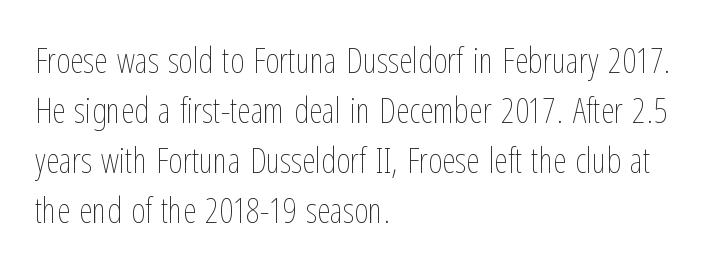
Q: Is the text bold? A: No.
Q: Is the text italic (slanted)? A: No, it is upright.
Q: Is the text underlined? A: No.
Q: How is the paragraph aligned? A: Left-aligned.
Q: Is the spacing between letters normal or unusually wide? A: Normal.
Q: Is the spacing between lines tight, normal or loose? A: Normal.
Q: Width (condensed, normal, or wide)? A: Condensed.
Q: Stroke contrast? A: Low.
Q: x-height? A: Medium.
Q: Monospaced? A: No.
